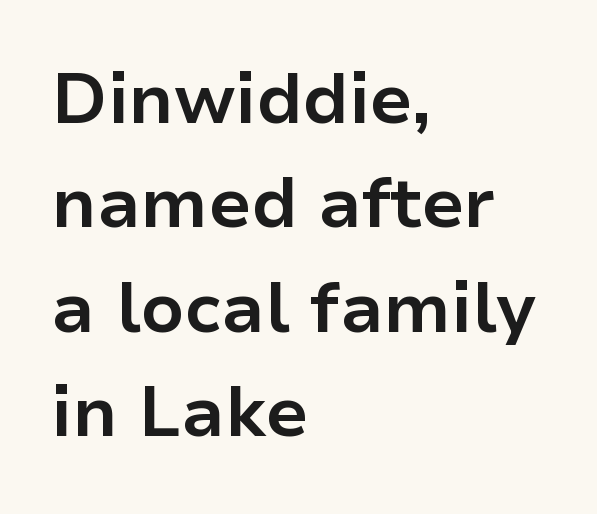
Q: Is the text bold? A: Yes.
Q: Is the text italic (slanted)? A: No, it is upright.
Q: Is the typeface a serif or a sans-serif typeface? A: Sans-serif.
Q: Is the text underlined? A: No.
Q: How is the paragraph aligned? A: Left-aligned.
Q: Is the spacing between letters normal or unusually wide? A: Normal.
Q: Is the spacing between lines tight, normal or loose? A: Normal.
Q: Width (condensed, normal, or wide)? A: Normal.
Q: Stroke contrast? A: Low.
Q: x-height? A: Medium.
Q: Monospaced? A: No.
